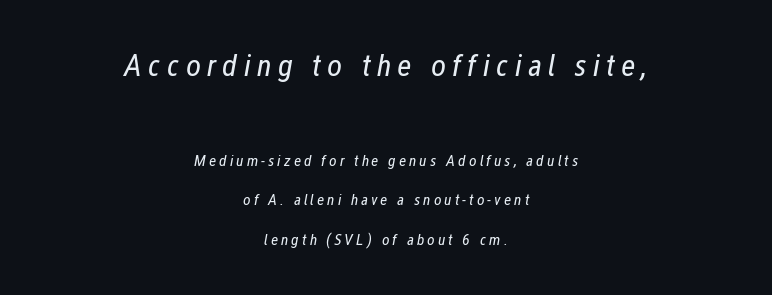
Visually, the top section dominates because its glyphs are scaled up. The lines are quadded center. Each new line begins a long way beneath the previous one. The typeface has the unassuming heft of standard copy or less.
